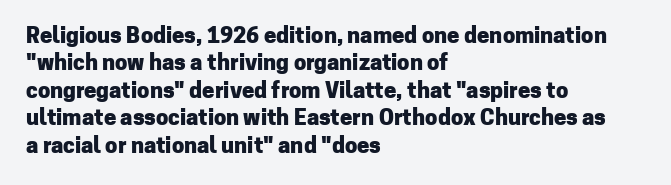
The image shows 22 px bold type, upright; set left-aligned, normal line spacing (1.25x), normal letter spacing, not underlined.
